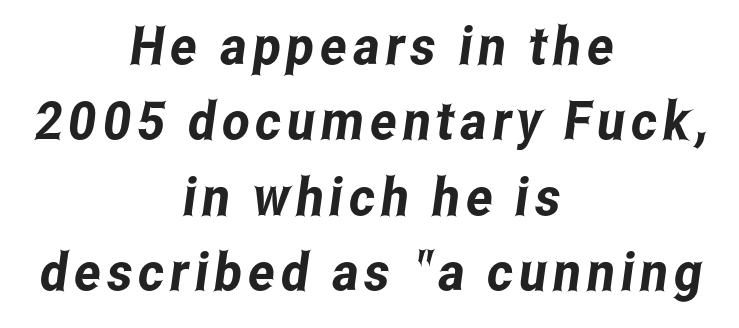
Q: Is the typeface a serif or a sans-serif typeface? A: Sans-serif.
Q: Is the text underlined? A: No.
Q: How is the paragraph aligned? A: Centered.
Q: Is the spacing between lines tight, normal or loose? A: Normal.
Q: Width (condensed, normal, or wide)? A: Condensed.
Q: Stroke contrast? A: Low.
Q: x-height? A: Medium.
Q: Monospaced? A: No.
